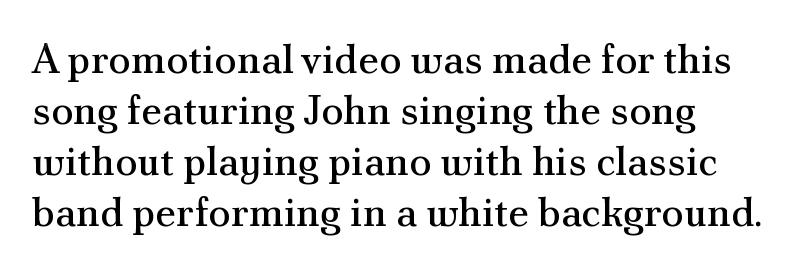
The image shows 41 px regular-weight serif type, upright; set left-aligned, line spacing 1.24x, normal letter spacing, not underlined; medium stroke contrast and a small x-height.
